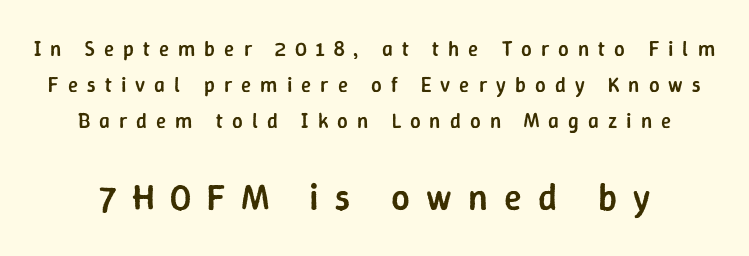
Q: Is the text bold? A: Semi-bold.
Q: Is the text italic (slanted)? A: No, it is upright.
Q: Is the typeface a serif or a sans-serif typeface? A: Sans-serif.
Q: Is the text underlined? A: No.
Q: Is the spacing between letters normal or unusually wide? A: Unusually wide.
Q: Which block of text is set in a larger size, the first (top) or the second (bottom)? A: The second (bottom) one.
Q: Width (condensed, normal, or wide)? A: Normal.
Q: Stroke contrast? A: Low.
Q: x-height? A: Medium.
Q: Monospaced? A: No.
